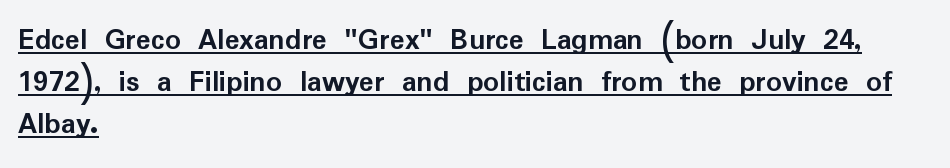
{"serif": "no", "italic": "no", "bold": "yes", "weight": "semibold", "width": "normal", "stroke_contrast": "low", "x_height": "medium", "monospaced": "no", "underline": "yes", "align": "left", "line_spacing": "normal", "line_spacing_ratio": 1.36, "letter_spacing": "normal", "letter_spacing_em": 0.0, "glyph_px": 31}
